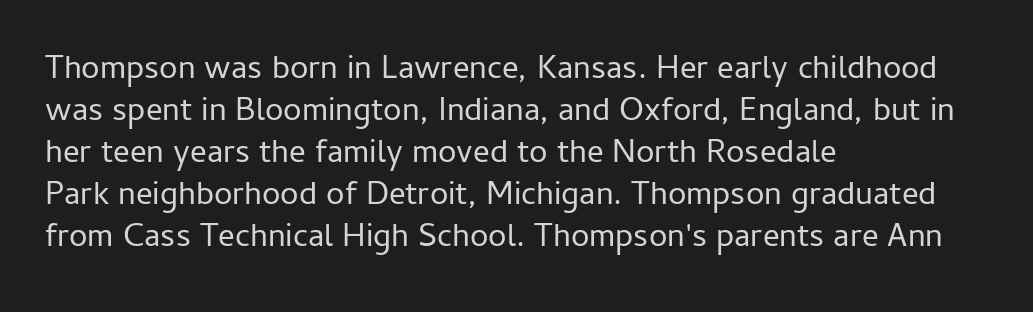
{"serif": "no", "italic": "no", "bold": "no", "weight": "regular", "width": "normal", "stroke_contrast": "low", "x_height": "medium", "monospaced": "no", "underline": "no", "align": "left", "line_spacing": "normal", "line_spacing_ratio": 1.27, "letter_spacing": "normal", "letter_spacing_em": 0.0, "glyph_px": 33}
